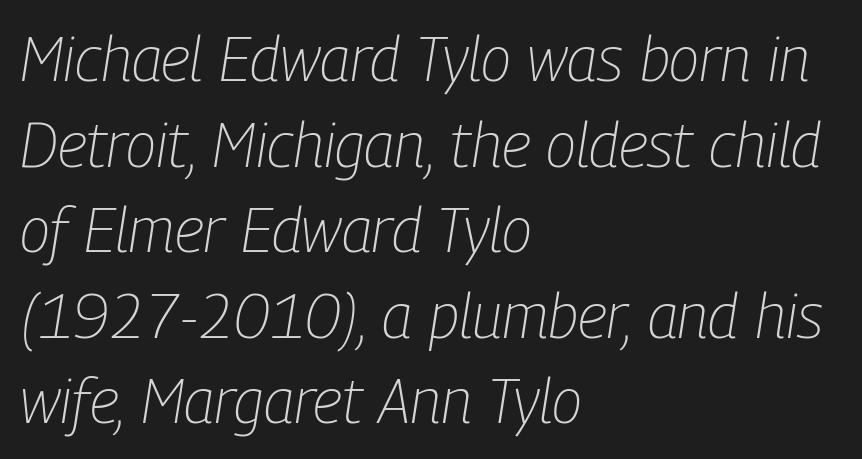
The text block is weighted toward the left margin, trailing off unevenly rightward. Varying glyph widths throughout — classic text-font behaviour. This sample uses an oblique cut, with every glyph tilted off the vertical. What's the leading like? Ordinary, nothing unusual. Counters stay open thanks to moderate or lighter strokes.
